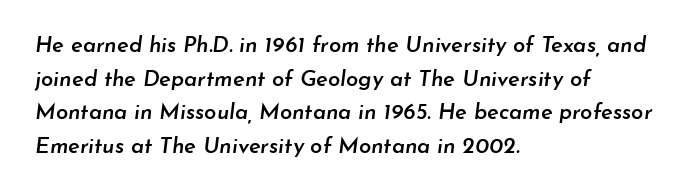
The image shows 22 px text type, italic (leaning right); set left-aligned, normal line spacing (1.53x), normal letter spacing, not underlined.
